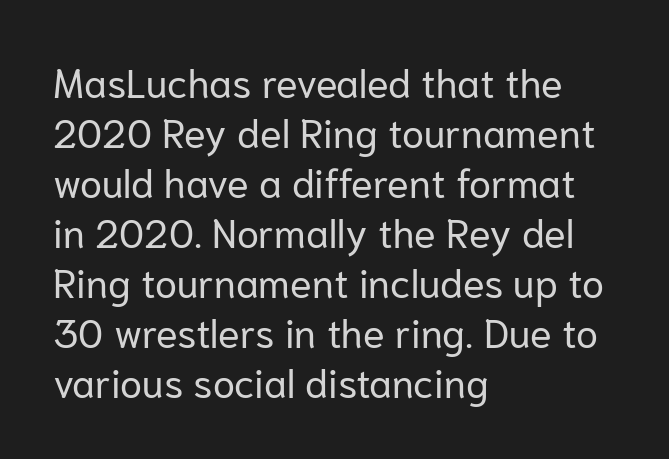
A classic flush-left, rag-right setting is used for this passage. The type is set solid horizontally, with unmodified tracking. If you drew a line through each stem, it would be perfectly vertical. This sample has the flowing, uneven cadence of proportional lettering.
